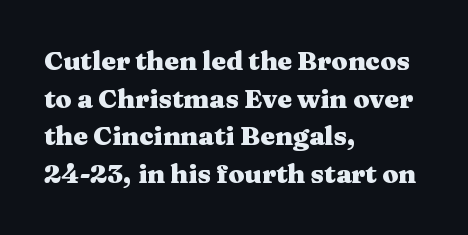
On the weight axis this lands at bold, roughly 700. Words float on clear page, feet unadorned. Interline gaps are of average width in this sample. The rendering keeps characters at their native spacing. In terms of posture, this sample is upright.
